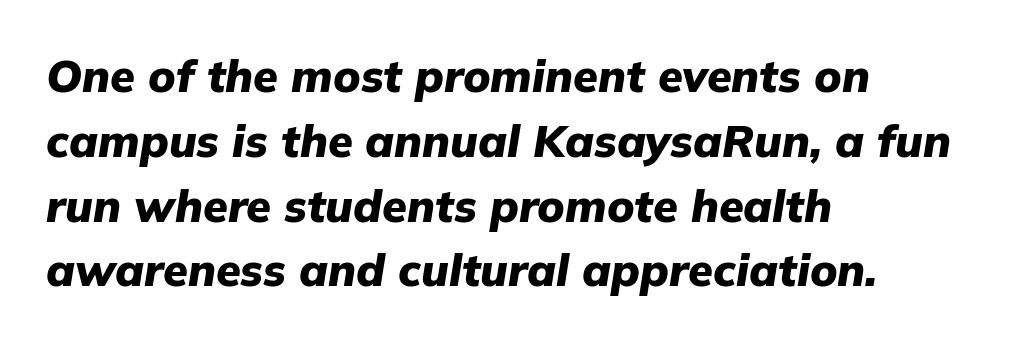
{"italic": "yes", "lean": "right", "slant_degrees": 9, "bold": "yes", "weight": "heavy", "width": "normal", "stroke_contrast": "low", "x_height": "medium", "monospaced": "no", "underline": "no", "align": "left", "line_spacing": "normal", "line_spacing_ratio": 1.44, "letter_spacing": "normal", "letter_spacing_em": 0.0, "glyph_px": 45}
